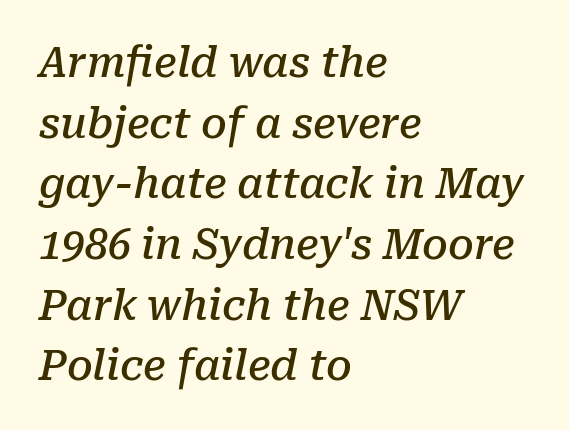
Q: Is the text bold? A: Semi-bold.
Q: Is the text italic (slanted)? A: Yes, it leans right by about 10 degrees.
Q: Is the typeface a serif or a sans-serif typeface? A: Serif.
Q: Is the text underlined? A: No.
Q: How is the paragraph aligned? A: Left-aligned.
Q: Is the spacing between letters normal or unusually wide? A: Normal.
Q: Is the spacing between lines tight, normal or loose? A: Normal.
Q: Width (condensed, normal, or wide)? A: Normal.
Q: Stroke contrast? A: Low.
Q: x-height? A: Medium.
Q: Monospaced? A: No.
